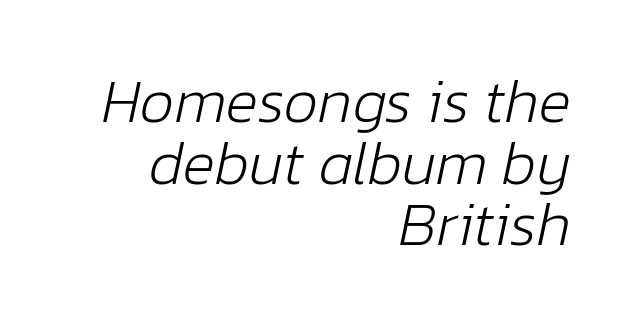
The image shows 61 px light type, italic (leaning right); set right-aligned, tight line spacing (1.01x), normal letter spacing, not underlined; low stroke contrast and a medium x-height.
